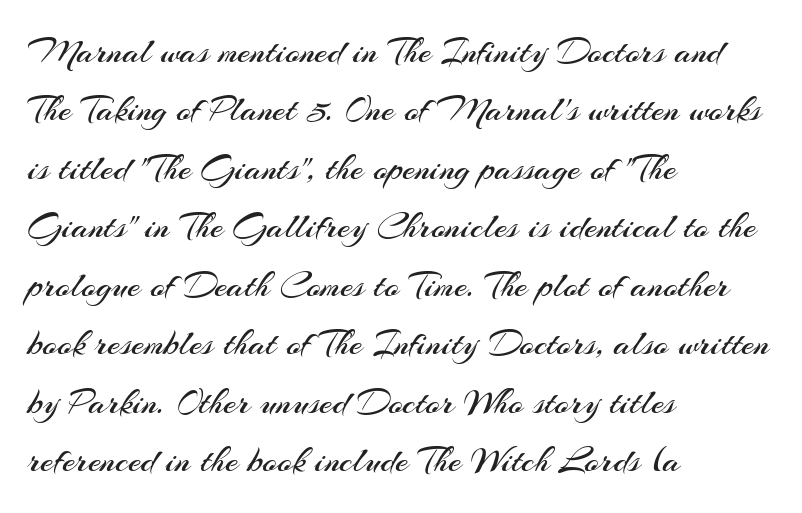
{"serif": "no", "bold": "no", "weight": "regular", "width": "normal", "stroke_contrast": "medium", "x_height": "small", "monospaced": "no", "underline": "no", "align": "left", "line_spacing": "normal", "line_spacing_ratio": 1.58, "letter_spacing": "normal", "letter_spacing_em": 0.0, "glyph_px": 37}
